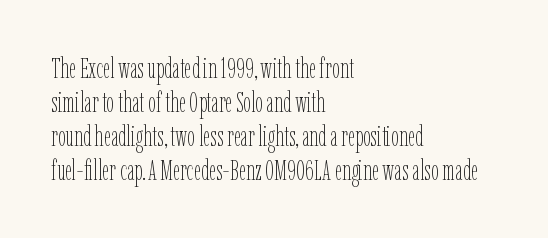
Q: Is the text bold? A: No.
Q: Is the text italic (slanted)? A: No, it is upright.
Q: Is the text underlined? A: No.
Q: How is the paragraph aligned? A: Left-aligned.
Q: Is the spacing between letters normal or unusually wide? A: Normal.
Q: Width (condensed, normal, or wide)? A: Condensed.
Q: Stroke contrast? A: Low.
Q: x-height? A: Medium.
Q: Monospaced? A: No.
